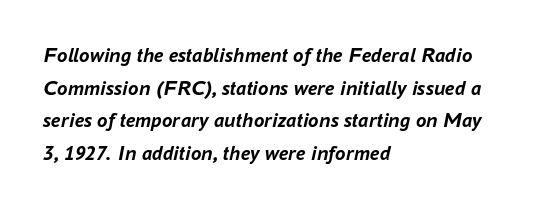
If you drew a ruler down the left edge, every line would touch it. Italic? Definitely — the glyphs are oblique. These words are printed bold, with thick strokes throughout. The letterforms sit shoulder to shoulder at normal distance. This rendering features lettering with no underline.
